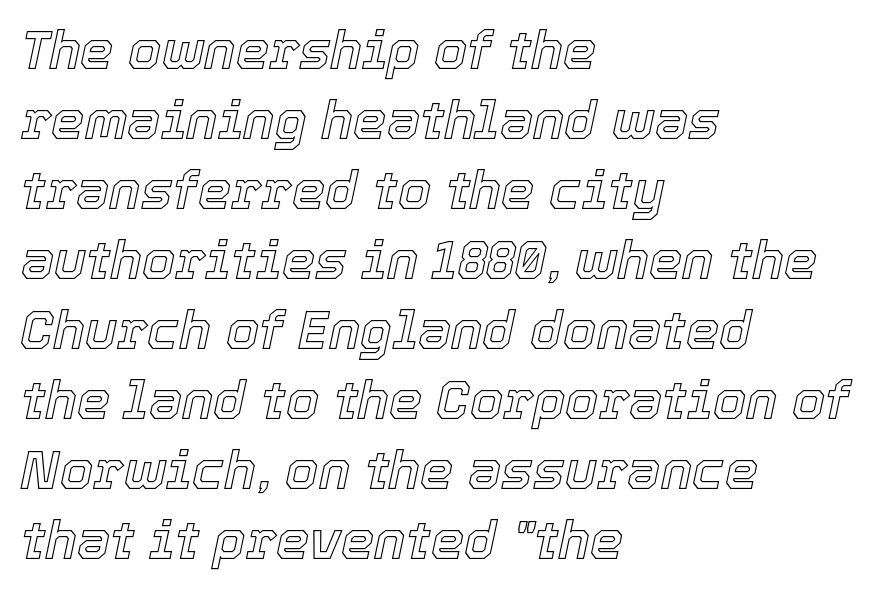
{"italic": "yes", "lean": "right", "slant_degrees": 12, "width": "normal", "x_height": "medium", "monospaced": "no", "underline": "no", "align": "left", "line_spacing": "normal", "line_spacing_ratio": 1.32, "letter_spacing": "normal", "letter_spacing_em": 0.0, "glyph_px": 53}
